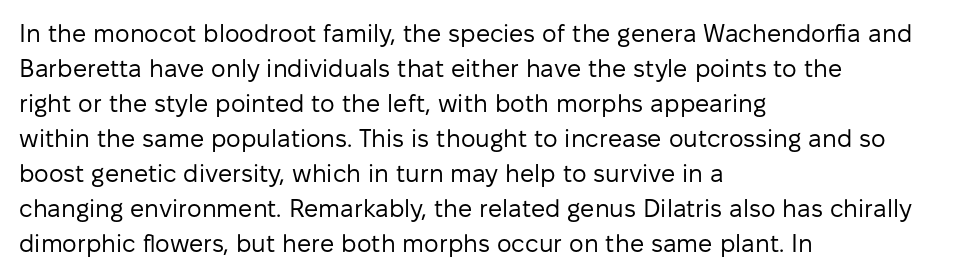
{"italic": "no", "bold": "no", "underline": "no", "align": "left", "line_spacing": "normal", "line_spacing_ratio": 1.4, "letter_spacing": "normal", "letter_spacing_em": 0.0, "glyph_px": 25}
